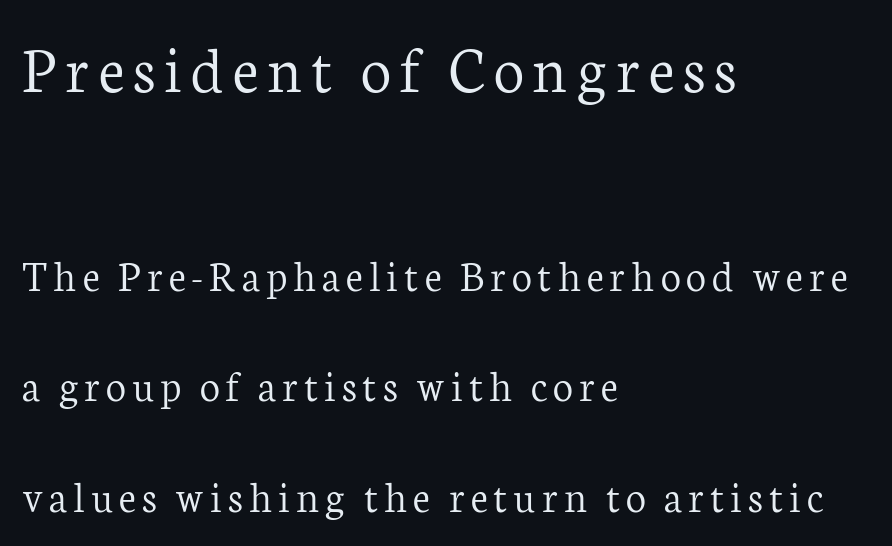
{"serif": "yes", "italic": "no", "bold": "no", "weight": "light", "width": "normal", "stroke_contrast": "low", "x_height": "medium", "monospaced": "no", "underline": "no", "align": "left", "line_spacing": "loose", "line_spacing_ratio": 2.46, "larger_block": "first", "size_ratio": 1.51, "glyph_px": 68}
